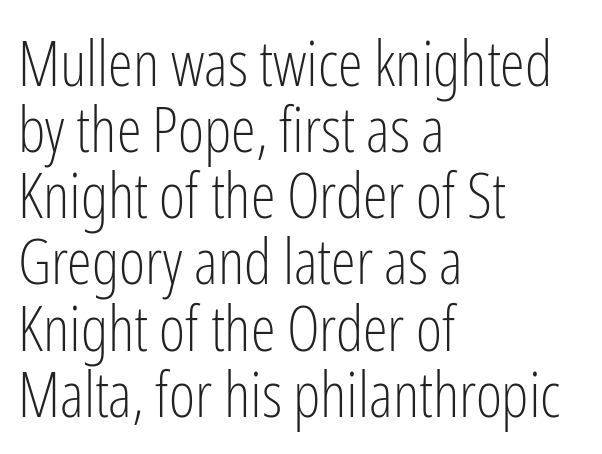
Q: Is the text bold? A: No.
Q: Is the text italic (slanted)? A: No, it is upright.
Q: Is the typeface a serif or a sans-serif typeface? A: Sans-serif.
Q: Is the text underlined? A: No.
Q: How is the paragraph aligned? A: Left-aligned.
Q: Is the spacing between letters normal or unusually wide? A: Normal.
Q: Is the spacing between lines tight, normal or loose? A: Tight.
Q: Width (condensed, normal, or wide)? A: Condensed.
Q: Stroke contrast? A: Low.
Q: x-height? A: Medium.
Q: Monospaced? A: No.
